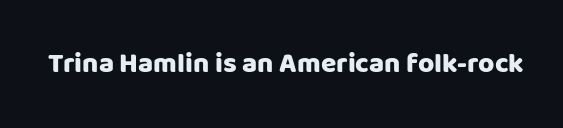
The image shows 28 px heavy sans-serif type, upright; set normal letter spacing, not underlined; low stroke contrast and a large x-height.
